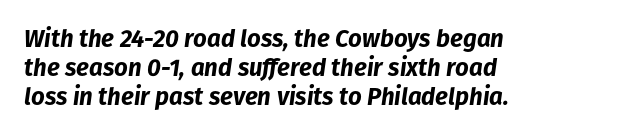
Q: Is the text bold? A: Yes.
Q: Is the text italic (slanted)? A: Yes, it leans right by about 8 degrees.
Q: Is the text underlined? A: No.
Q: How is the paragraph aligned? A: Left-aligned.
Q: Is the spacing between letters normal or unusually wide? A: Normal.
